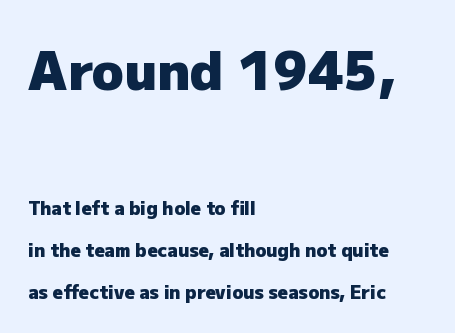
Q: Is the text bold? A: Yes.
Q: Is the text italic (slanted)? A: No, it is upright.
Q: Is the typeface a serif or a sans-serif typeface? A: Sans-serif.
Q: Is the text underlined? A: No.
Q: How is the paragraph aligned? A: Left-aligned.
Q: Is the spacing between letters normal or unusually wide? A: Normal.
Q: Is the spacing between lines tight, normal or loose? A: Loose.
Q: Which block of text is set in a larger size, the first (top) or the second (bottom)? A: The first (top) one.
Q: Width (condensed, normal, or wide)? A: Normal.
Q: Stroke contrast? A: Low.
Q: x-height? A: Medium.
Q: Monospaced? A: No.
